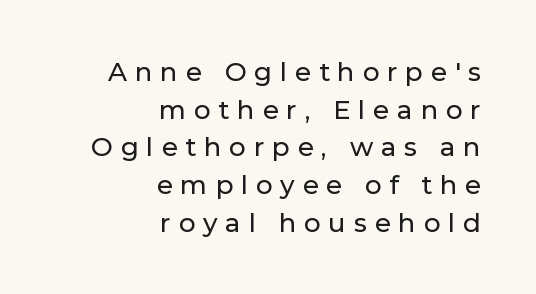
{"italic": "no", "underline": "no", "align": "right", "line_spacing": "normal", "line_spacing_ratio": 1.45, "letter_spacing": "wide", "letter_spacing_em": 0.3, "glyph_px": 26}
